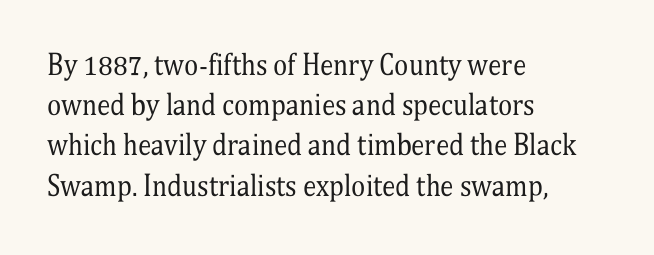
{"italic": "no", "bold": "no", "underline": "no", "align": "left", "line_spacing": "normal", "line_spacing_ratio": 1.49, "letter_spacing": "normal", "letter_spacing_em": 0.0, "glyph_px": 27}
